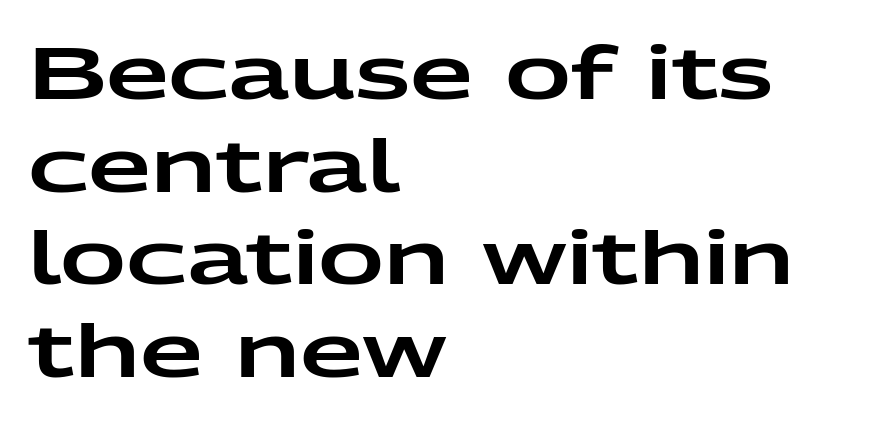
{"serif": "no", "italic": "no", "width": "wide", "stroke_contrast": "low", "x_height": "medium", "monospaced": "no", "underline": "no", "align": "left", "line_spacing": "normal", "line_spacing_ratio": 1.27, "letter_spacing": "normal", "letter_spacing_em": 0.0, "glyph_px": 73}
